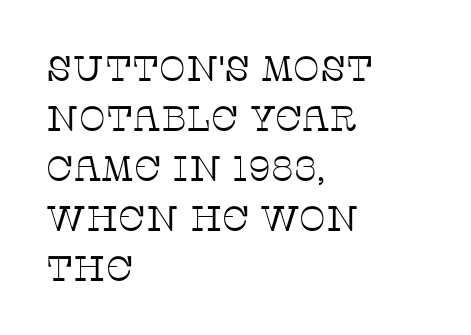
The image shows 35 px thin serif type, upright; set left-aligned, normal line spacing (1.43x), normal letter spacing, not underlined; low stroke contrast and a large x-height.
